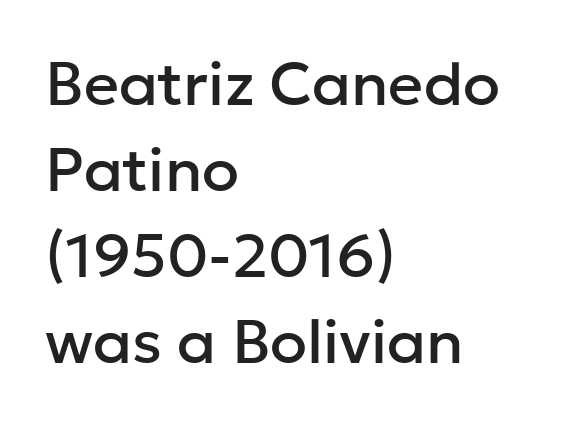
Q: Is the text italic (slanted)? A: No, it is upright.
Q: Is the typeface a serif or a sans-serif typeface? A: Sans-serif.
Q: Is the text underlined? A: No.
Q: How is the paragraph aligned? A: Left-aligned.
Q: Is the spacing between letters normal or unusually wide? A: Normal.
Q: Is the spacing between lines tight, normal or loose? A: Normal.
Q: Width (condensed, normal, or wide)? A: Normal.
Q: Stroke contrast? A: Low.
Q: x-height? A: Medium.
Q: Monospaced? A: No.
